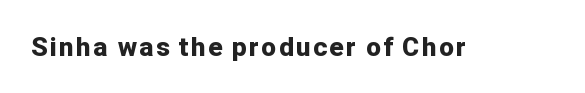
The image shows 26 px bold type, upright; set not underlined.
